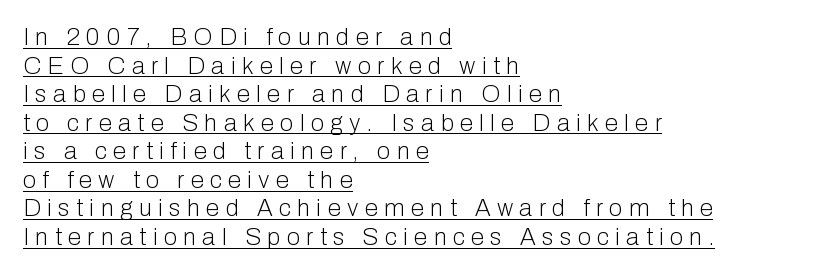
The image shows 24 px text type, upright; set left-aligned, line spacing 1.19x, unusually wide letter spacing (+0.27 em), underlined.
